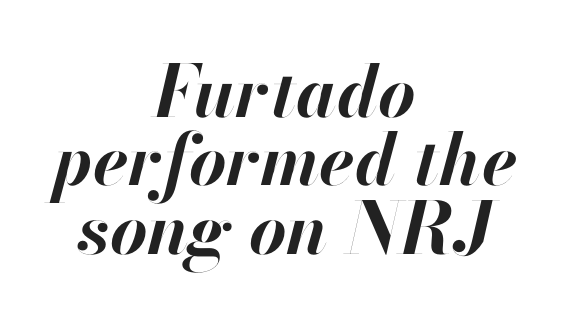
Q: Is the text bold? A: Yes.
Q: Is the text italic (slanted)? A: Yes, it leans right by about 13 degrees.
Q: Is the text underlined? A: No.
Q: How is the paragraph aligned? A: Centered.
Q: Is the spacing between letters normal or unusually wide? A: Normal.
Q: Is the spacing between lines tight, normal or loose? A: Tight.
Q: Width (condensed, normal, or wide)? A: Normal.
Q: Stroke contrast? A: High.
Q: x-height? A: Small.
Q: Monospaced? A: No.
